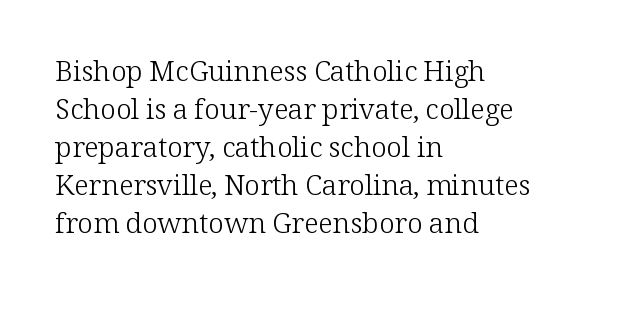
{"serif": "yes", "italic": "no", "bold": "no", "weight": "light", "width": "normal", "stroke_contrast": "low", "x_height": "medium", "monospaced": "no", "underline": "no", "align": "left", "line_spacing": "normal", "line_spacing_ratio": 1.36, "letter_spacing": "normal", "letter_spacing_em": 0.0, "glyph_px": 28}
